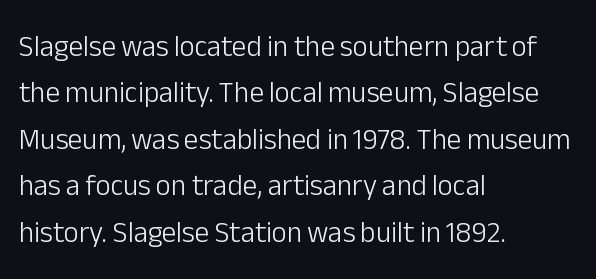
{"serif": "no", "italic": "no", "bold": "no", "weight": "light", "width": "normal", "stroke_contrast": "low", "x_height": "medium", "monospaced": "no", "underline": "no", "align": "left", "line_spacing": "normal", "line_spacing_ratio": 1.6, "letter_spacing": "normal", "letter_spacing_em": 0.0, "glyph_px": 29}
